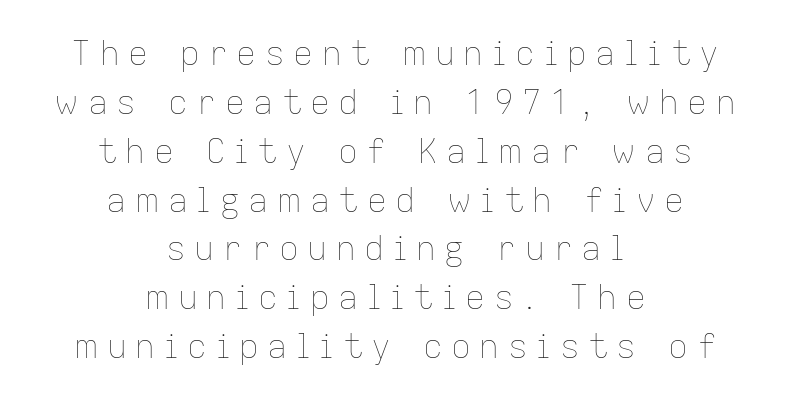
{"italic": "no", "bold": "no", "weight": "thin", "width": "normal", "stroke_contrast": "low", "x_height": "medium", "monospaced": "no", "underline": "no", "align": "center", "line_spacing": "normal", "line_spacing_ratio": 1.48, "letter_spacing": "wide", "letter_spacing_em": 0.26, "glyph_px": 33}
